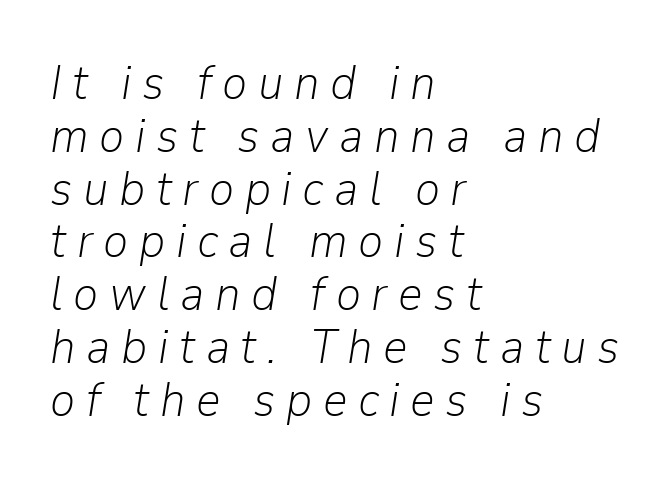
Short note: letters widely spaced. Does the lettering tilt? It does — this is italic. The passage shown is typed in a proportional face where columns would drift. No extra ink here — the face is not bold. The gap between lines stays unmarked. These lines are set flush left with a ragged right edge.
